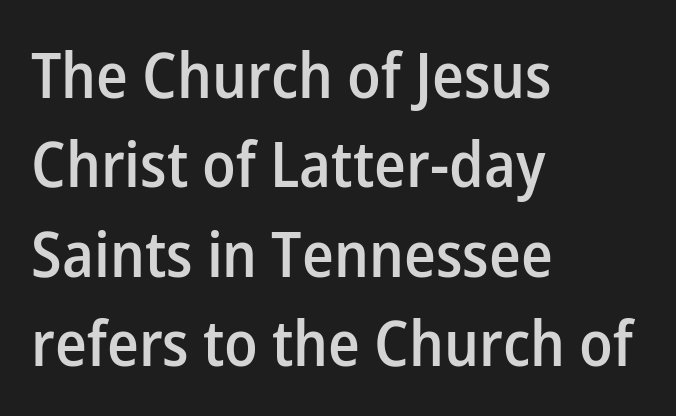
{"serif": "no", "italic": "no", "bold": "semi", "weight": "semibold", "width": "normal", "stroke_contrast": "low", "x_height": "medium", "monospaced": "no", "underline": "no", "align": "left", "line_spacing": "normal", "line_spacing_ratio": 1.42, "letter_spacing": "normal", "letter_spacing_em": 0.0, "glyph_px": 63}
